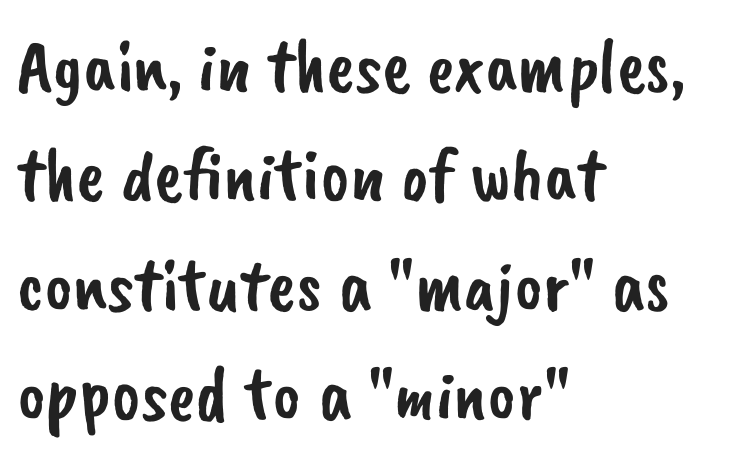
{"serif": "no", "width": "normal", "stroke_contrast": "low", "x_height": "small", "monospaced": "no", "underline": "no", "align": "left", "line_spacing": "normal", "line_spacing_ratio": 1.44, "letter_spacing": "normal", "letter_spacing_em": 0.0, "glyph_px": 76}
